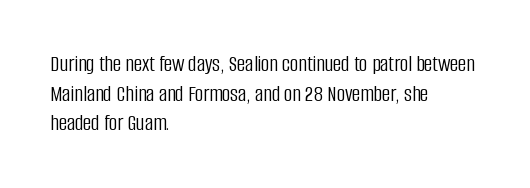
The image shows 23 px text type, upright; set left-aligned, normal line spacing (1.29x), normal letter spacing, not underlined.
